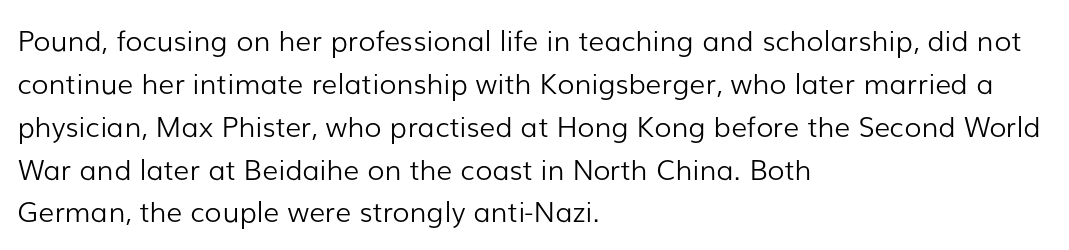
{"serif": "no", "italic": "no", "bold": "no", "weight": "light", "width": "normal", "stroke_contrast": "low", "x_height": "medium", "monospaced": "no", "underline": "no", "align": "left", "line_spacing": "normal", "line_spacing_ratio": 1.53, "letter_spacing": "normal", "letter_spacing_em": 0.0, "glyph_px": 28}
